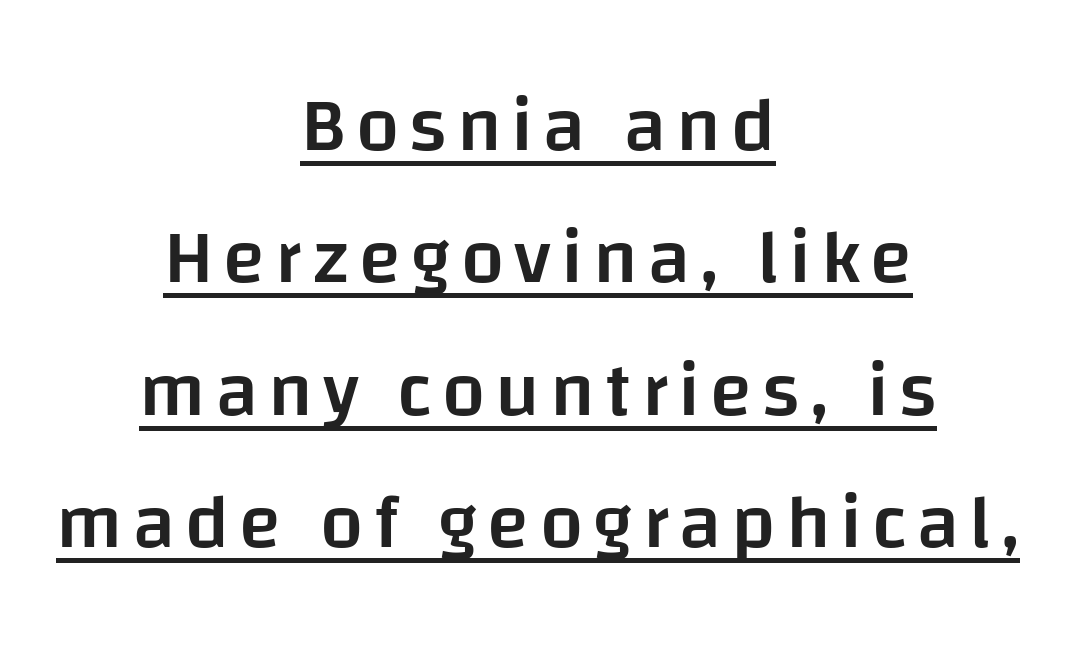
Proportional: the letters do not fall into vertical columns. The specimen reads as upright at a glance. The typesetter has applied underlining to the passage shown. You can tell from the bare stems that sans-serif type was used. Summary of weight: moderately heavy, a semibold.
